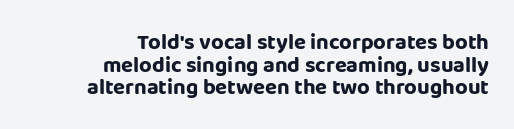
These lines are set flush right with a ragged left edge. Strong, thick strokes mark this as bold type. Spacing between characters is what you'd get straight out of the box. This sample uses an upright cut, with every glyph sitting square on the baseline.
